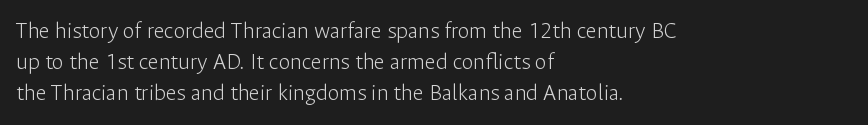
Q: Is the text bold? A: No.
Q: Is the text italic (slanted)? A: No, it is upright.
Q: Is the text underlined? A: No.
Q: How is the paragraph aligned? A: Left-aligned.
Q: Is the spacing between letters normal or unusually wide? A: Normal.
Q: Is the spacing between lines tight, normal or loose? A: Normal.
